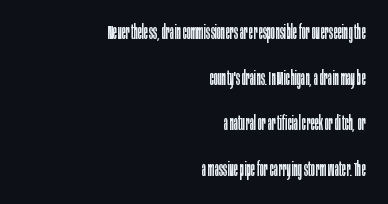
Q: Is the text bold? A: No.
Q: Is the text italic (slanted)? A: No, it is upright.
Q: Is the text underlined? A: No.
Q: How is the paragraph aligned? A: Right-aligned.
Q: Is the spacing between letters normal or unusually wide? A: Normal.
Q: Is the spacing between lines tight, normal or loose? A: Loose.
